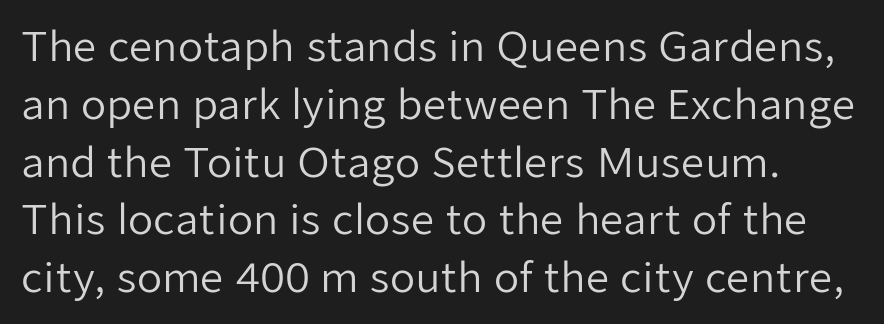
Q: Is the text bold? A: No.
Q: Is the text italic (slanted)? A: No, it is upright.
Q: Is the typeface a serif or a sans-serif typeface? A: Sans-serif.
Q: Is the text underlined? A: No.
Q: Is the spacing between letters normal or unusually wide? A: Normal.
Q: Is the spacing between lines tight, normal or loose? A: Normal.
Q: Width (condensed, normal, or wide)? A: Normal.
Q: Stroke contrast? A: Low.
Q: x-height? A: Medium.
Q: Monospaced? A: No.
